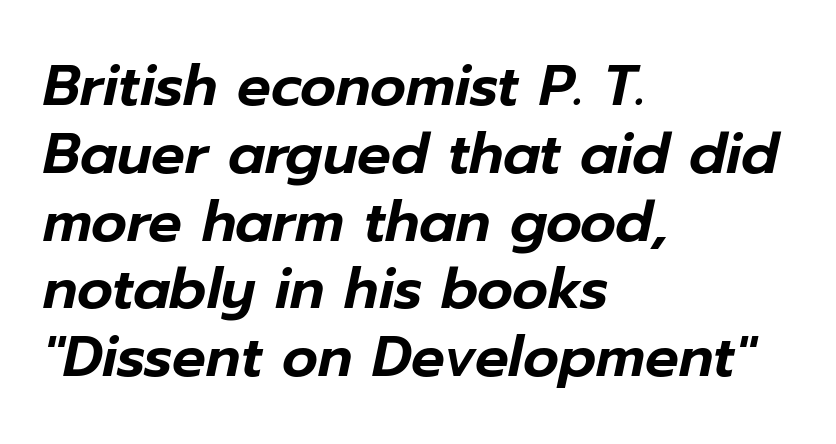
Q: Is the text italic (slanted)? A: Yes, it leans right by about 12 degrees.
Q: Is the text underlined? A: No.
Q: How is the paragraph aligned? A: Left-aligned.
Q: Is the spacing between letters normal or unusually wide? A: Normal.
Q: Width (condensed, normal, or wide)? A: Normal.
Q: Stroke contrast? A: Low.
Q: x-height? A: Medium.
Q: Monospaced? A: No.
